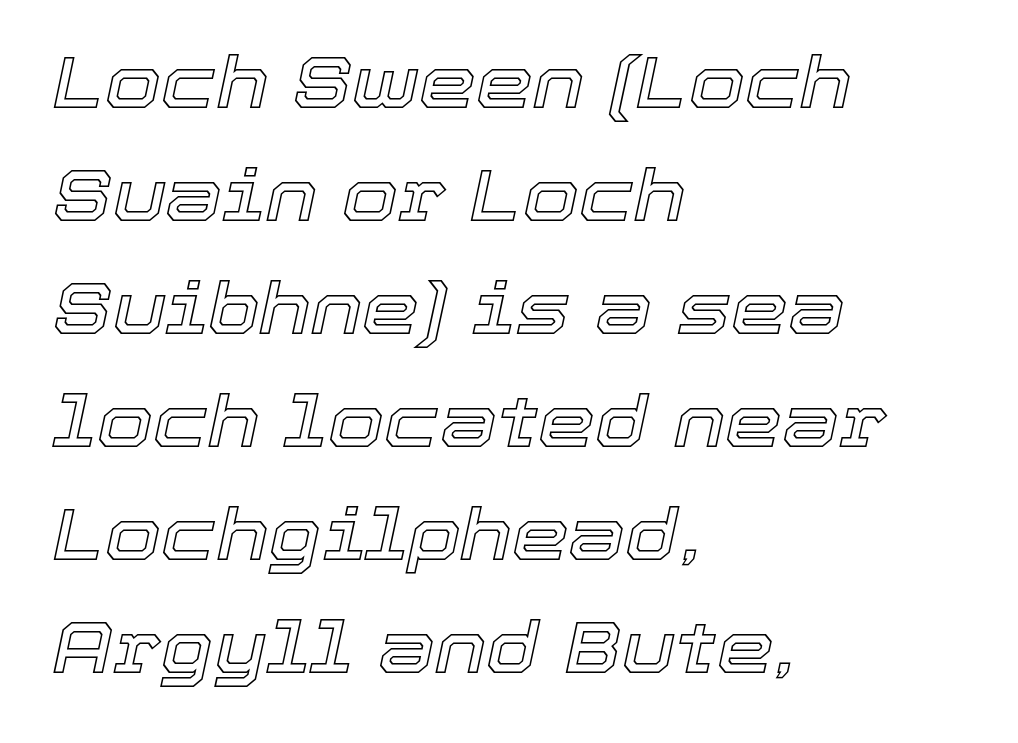
Q: Is the text italic (slanted)? A: Yes, it leans right by about 12 degrees.
Q: Is the text underlined? A: No.
Q: How is the paragraph aligned? A: Left-aligned.
Q: Is the spacing between letters normal or unusually wide? A: Normal.
Q: Is the spacing between lines tight, normal or loose? A: Normal.
Q: Width (condensed, normal, or wide)? A: Normal.
Q: x-height? A: Medium.
Q: Monospaced? A: No.
